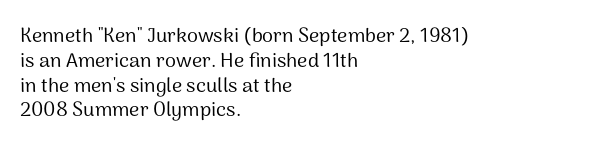
{"italic": "no", "bold": "no", "underline": "no", "align": "left", "line_spacing_ratio": 1.24, "letter_spacing": "normal", "letter_spacing_em": 0.0, "glyph_px": 20}
